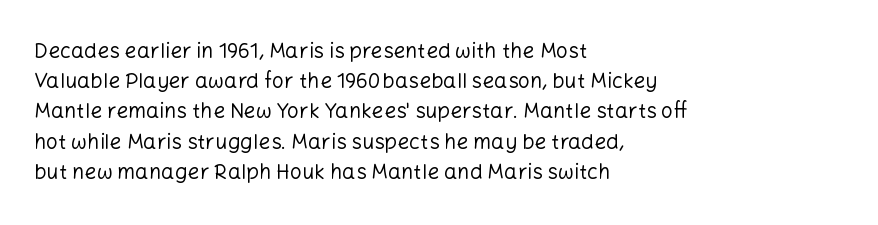
{"italic": "no", "bold": "no", "underline": "no", "align": "left", "line_spacing": "normal", "line_spacing_ratio": 1.44, "letter_spacing": "normal", "letter_spacing_em": 0.0, "glyph_px": 21}
